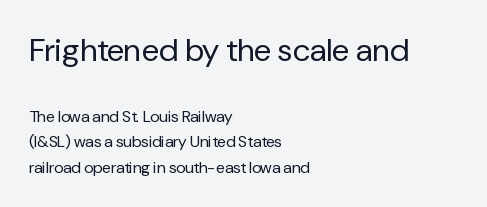
{"serif": "no", "italic": "no", "bold": "no", "weight": "regular", "width": "normal", "stroke_contrast": "low", "x_height": "medium", "monospaced": "no", "underline": "no", "align": "left", "line_spacing": "normal", "line_spacing_ratio": 1.6, "letter_spacing": "normal", "letter_spacing_em": 0.0, "larger_block": "first", "size_ratio": 2.0, "glyph_px": 32}
